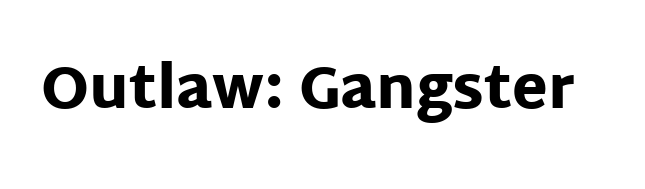
Q: Is the text bold? A: Yes.
Q: Is the text italic (slanted)? A: No, it is upright.
Q: Is the typeface a serif or a sans-serif typeface? A: Sans-serif.
Q: Is the text underlined? A: No.
Q: Is the spacing between letters normal or unusually wide? A: Normal.
Q: Width (condensed, normal, or wide)? A: Normal.
Q: Stroke contrast? A: Low.
Q: x-height? A: Large.
Q: Monospaced? A: No.
